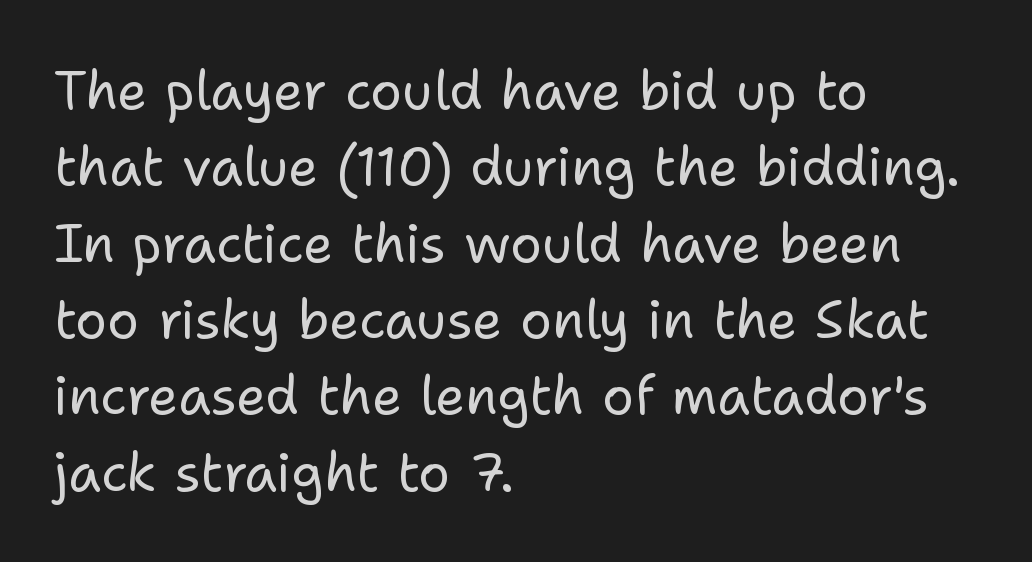
The image shows 53 px regular-weight sans-serif type, upright; set left-aligned, normal line spacing (1.44x), normal letter spacing, not underlined; low stroke contrast and a medium x-height.
